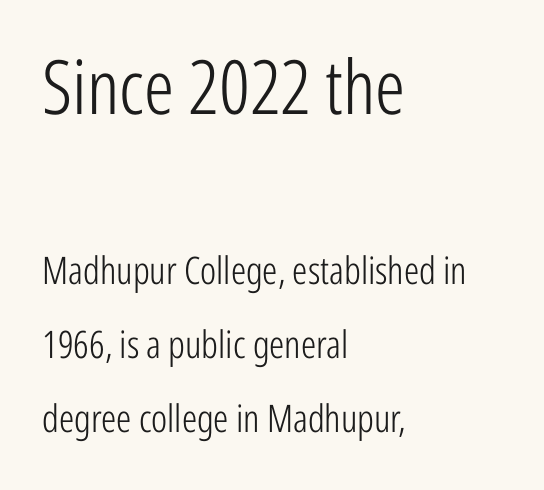
Q: Is the text bold? A: No.
Q: Is the text italic (slanted)? A: No, it is upright.
Q: Is the typeface a serif or a sans-serif typeface? A: Sans-serif.
Q: Is the text underlined? A: No.
Q: How is the paragraph aligned? A: Left-aligned.
Q: Is the spacing between letters normal or unusually wide? A: Normal.
Q: Is the spacing between lines tight, normal or loose? A: Loose.
Q: Which block of text is set in a larger size, the first (top) or the second (bottom)? A: The first (top) one.
Q: Width (condensed, normal, or wide)? A: Condensed.
Q: Stroke contrast? A: Low.
Q: x-height? A: Medium.
Q: Monospaced? A: No.
